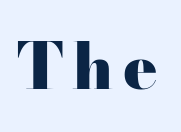
The face used here is seriffed, in the tradition of book romans. You'd pick this weight for a headline — it's a proper bold. Quick note: underline off. You could not count columns in this text — the font is proportionally spaced. Is there any slant? The stems are plumb.
